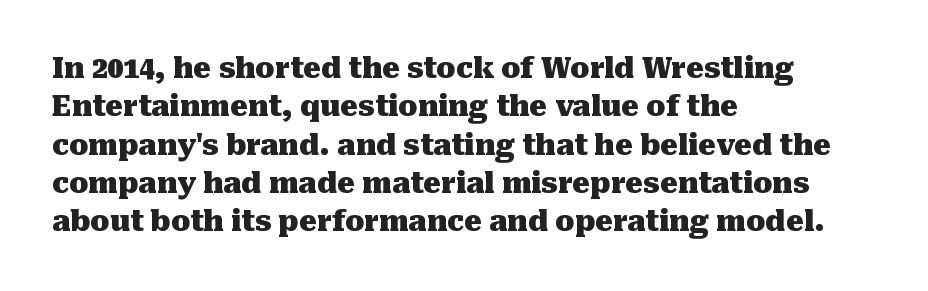
You'd pick this weight for a headline — it's a proper bold. The passage shown is typed in a proportional face where columns would drift. The passage is arranged the way most books set body copy — flush left. These lines were composed using upright roman letters.
